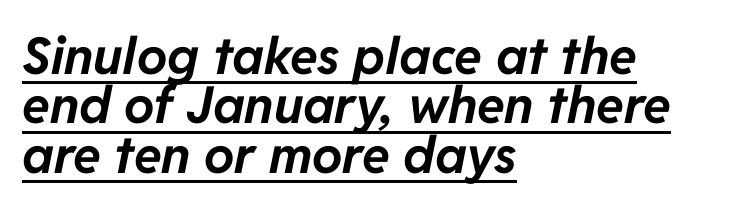
{"italic": "yes", "lean": "right", "slant_degrees": 11, "bold": "yes", "weight": "bold", "width": "normal", "stroke_contrast": "low", "x_height": "medium", "monospaced": "no", "underline": "yes", "align": "left", "line_spacing": "tight", "line_spacing_ratio": 0.97, "letter_spacing": "normal", "letter_spacing_em": 0.0, "glyph_px": 51}
